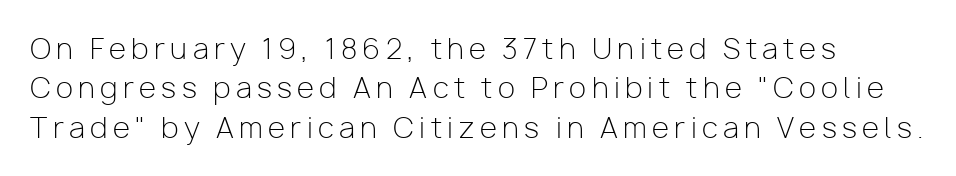
Stems here are at most as thick as an everyday book face. The passage shown is typeset with a sans-serif family. The font's upright variant was chosen for this text. The space between consecutive lines is moderate.
